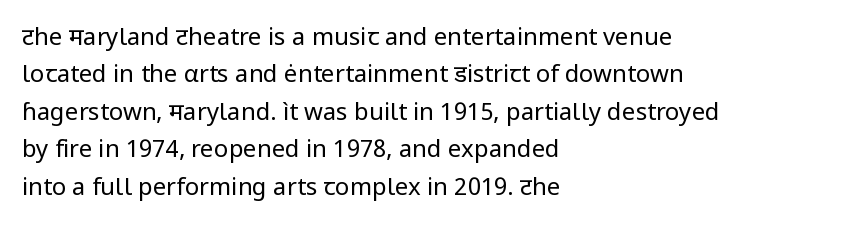
Evenly set lines give the paragraph a standard silhouette. Here the glyphs are tracked normally, forming tight word shapes. Rule under the text: the space is simply empty. Italic? Not at all — the glyphs are vertical. These glyphs show unthickened strokes, regular width or finer.
